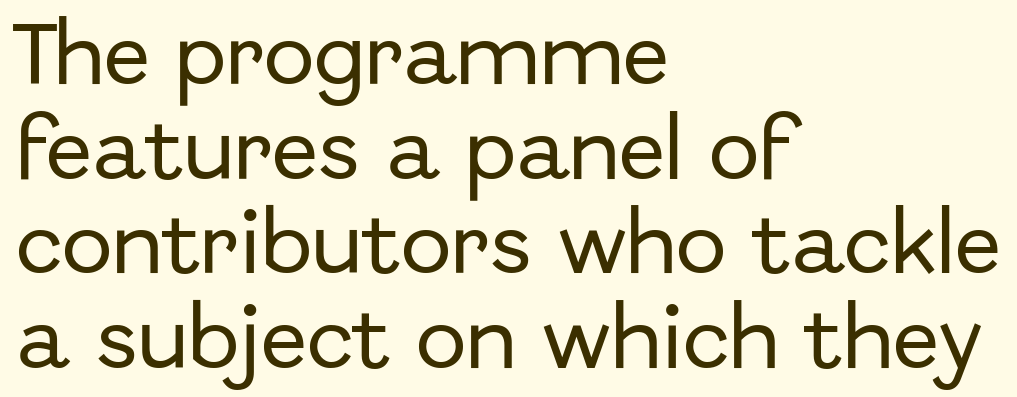
The image shows 68 px sans-serif type, upright; set left-aligned, normal line spacing (1.39x), normal letter spacing, not underlined; low stroke contrast and a medium x-height.
